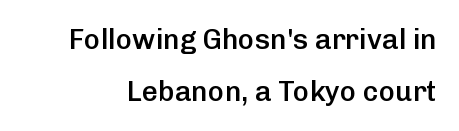
Q: Is the text bold? A: Semi-bold.
Q: Is the text italic (slanted)? A: No, it is upright.
Q: Is the typeface a serif or a sans-serif typeface? A: Sans-serif.
Q: Is the text underlined? A: No.
Q: Is the spacing between letters normal or unusually wide? A: Normal.
Q: Width (condensed, normal, or wide)? A: Normal.
Q: Stroke contrast? A: Low.
Q: x-height? A: Medium.
Q: Monospaced? A: No.
